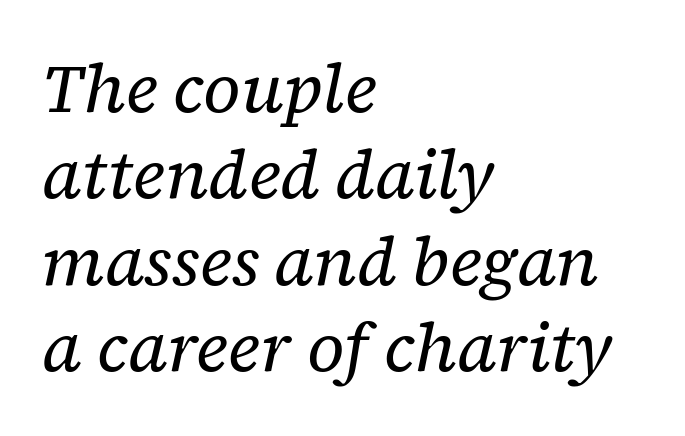
The image shows 68 px regular-weight serif type, italic (leaning right); set left-aligned, normal line spacing (1.27x), normal letter spacing, not underlined; low stroke contrast and a medium x-height.
